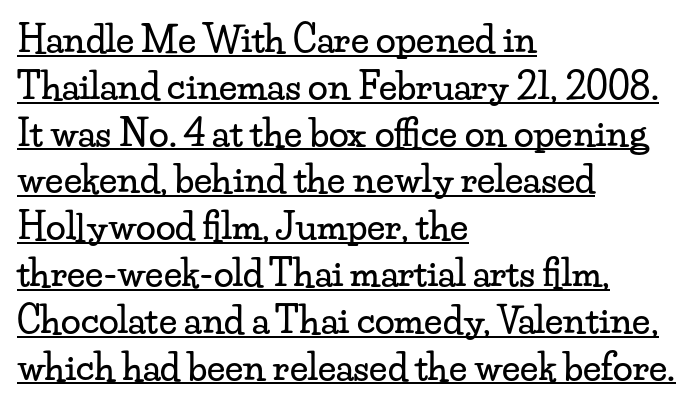
The image shows 36 px wide serif type, upright; set left-aligned, normal line spacing (1.3x), normal letter spacing, underlined; low stroke contrast and a small x-height.
